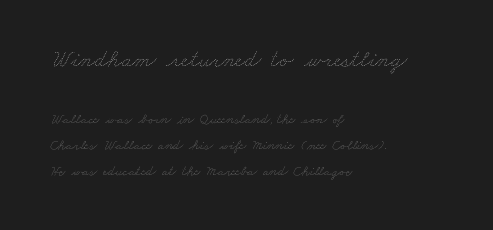
The image shows 24 px text type; set left-aligned, line spacing 1.84x, normal letter spacing, not underlined; the first (top) block is 1.71x larger.
